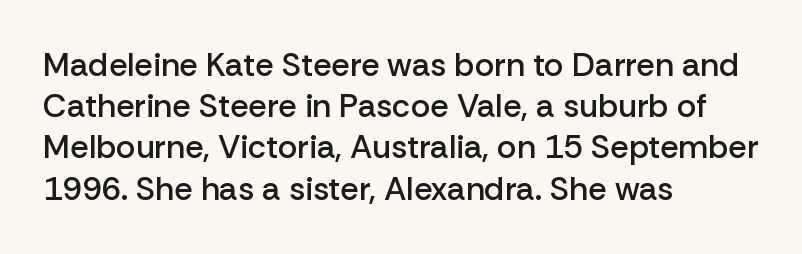
Alignment: flush left. The rows are spaced the way most documents space them. You can tell from the bare stems that sans-serif type was used. Is there any slant? The stems are plumb. The glyphs have the mass of a demibold cut, below bold.
